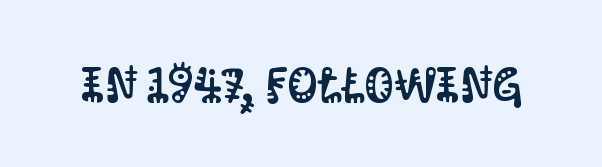
Q: Is the text italic (slanted)? A: No, it is upright.
Q: Is the typeface a serif or a sans-serif typeface? A: Sans-serif.
Q: Is the text underlined? A: No.
Q: Is the spacing between letters normal or unusually wide? A: Normal.
Q: Width (condensed, normal, or wide)? A: Condensed.
Q: Stroke contrast? A: Medium.
Q: x-height? A: Large.
Q: Monospaced? A: No.
